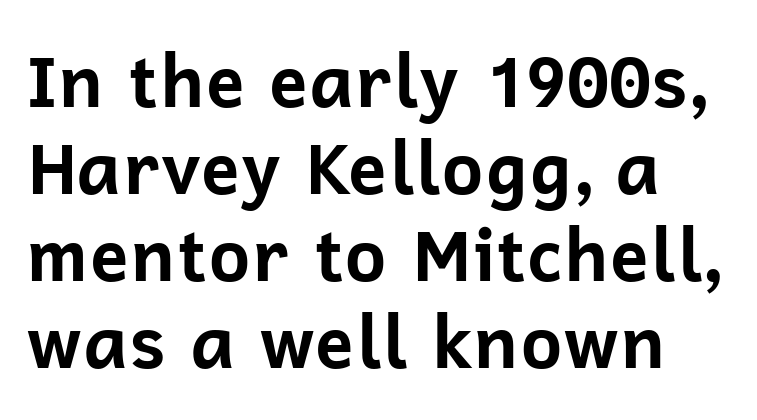
The image shows 72 px bold sans-serif type, upright; set line spacing 1.21x, normal letter spacing, not underlined; low stroke contrast and a medium x-height.
